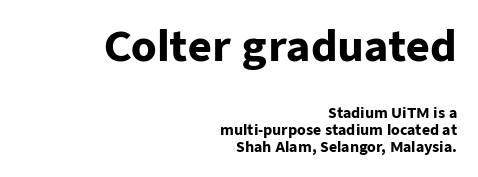
{"serif": "no", "italic": "no", "bold": "yes", "weight": "heavy", "width": "normal", "stroke_contrast": "low", "x_height": "medium", "monospaced": "no", "underline": "no", "align": "right", "line_spacing_ratio": 1.22, "letter_spacing": "normal", "letter_spacing_em": 0.0, "larger_block": "first", "size_ratio": 2.93, "glyph_px": 41}
